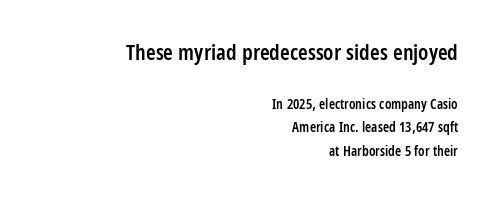
{"italic": "no", "bold": "semi", "underline": "no", "align": "right", "line_spacing": "normal", "line_spacing_ratio": 1.69, "letter_spacing": "normal", "letter_spacing_em": 0.0, "larger_block": "first", "size_ratio": 1.57, "glyph_px": 22}
